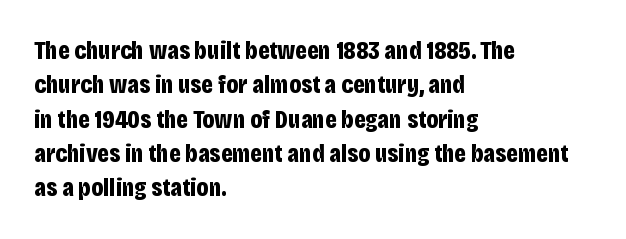
Words appear dense and cohesive because spacing is normal. Typeset ragged right — the left edge is the straight one. This sample keeps an unexceptional amount of space between lines. A clean baseline with only descenders dipping below it. Notice how thick the strokes are: this is what a full bold looks like. This is the regular roman posture of the typeface.
